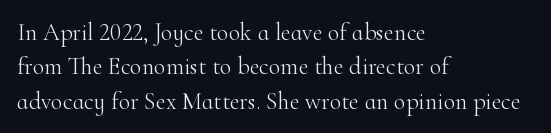
{"italic": "no", "bold": "no", "underline": "no", "align": "left", "line_spacing": "normal", "line_spacing_ratio": 1.43, "letter_spacing": "normal", "letter_spacing_em": 0.0, "glyph_px": 24}
